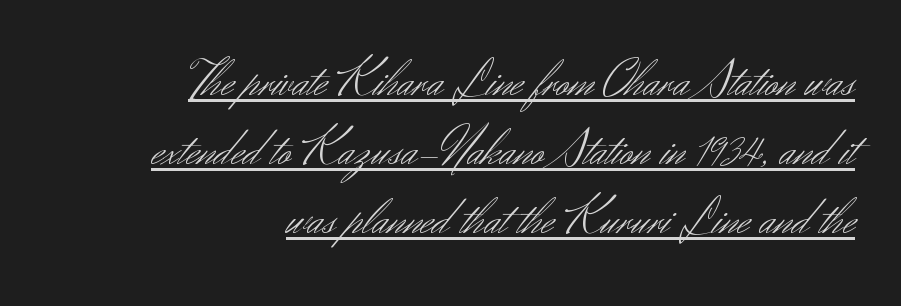
{"serif": "no", "bold": "no", "weight": "light", "width": "normal", "stroke_contrast": "medium", "x_height": "small", "monospaced": "no", "underline": "yes", "align": "right", "line_spacing": "normal", "line_spacing_ratio": 1.35, "letter_spacing": "normal", "letter_spacing_em": 0.0, "glyph_px": 51}
